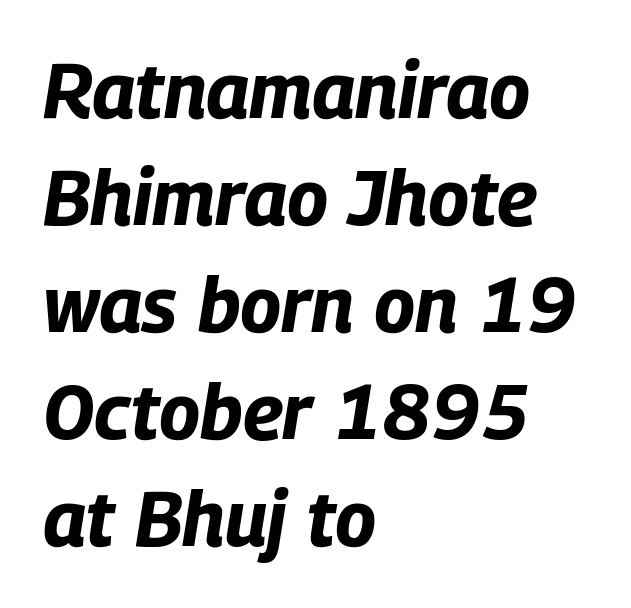
Q: Is the text bold? A: Yes.
Q: Is the text italic (slanted)? A: Yes, it leans right by about 9 degrees.
Q: Is the text underlined? A: No.
Q: How is the paragraph aligned? A: Left-aligned.
Q: Is the spacing between letters normal or unusually wide? A: Normal.
Q: Is the spacing between lines tight, normal or loose? A: Normal.
Q: Width (condensed, normal, or wide)? A: Condensed.
Q: Stroke contrast? A: Low.
Q: x-height? A: Large.
Q: Monospaced? A: No.
